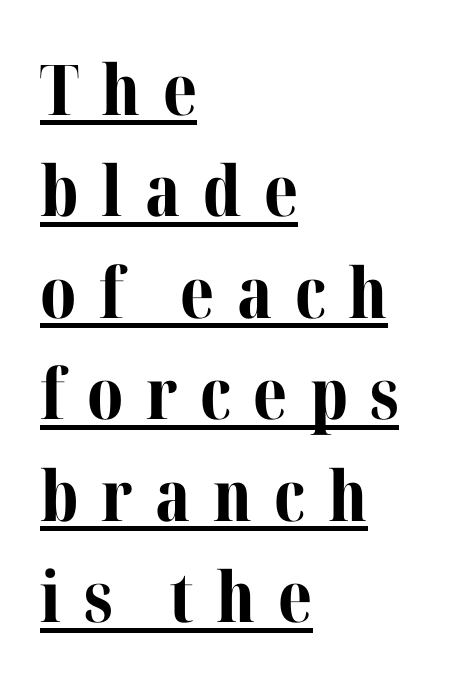
The rendering uses a moderate line-height, typical for paragraphs. The rendering uses natural spacing where letterforms have individual widths. Pretty heavy lettering here — definitely bold. Horizontal alignment here is leftward, the default for most running prose. The text was rendered using a seriffed face with decorative stroke endings. A typographer would call this underscored text.
